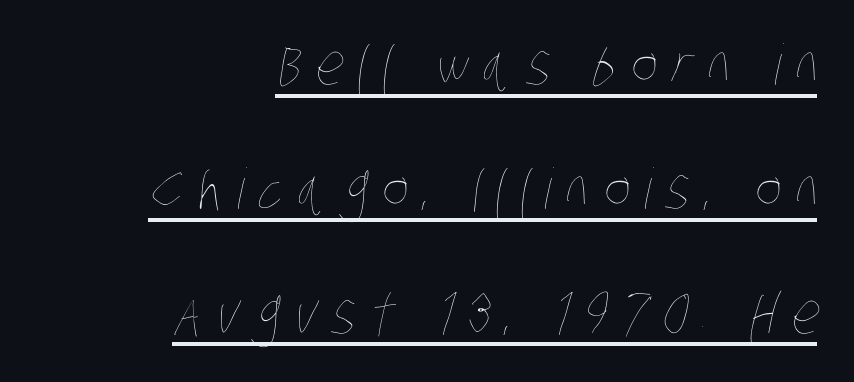
Q: Is the text bold? A: No.
Q: Is the text underlined? A: Yes.
Q: How is the paragraph aligned? A: Right-aligned.
Q: Is the spacing between letters normal or unusually wide? A: Unusually wide.
Q: Is the spacing between lines tight, normal or loose? A: Loose.
Q: Width (condensed, normal, or wide)? A: Condensed.
Q: Stroke contrast? A: Low.
Q: x-height? A: Large.
Q: Monospaced? A: No.
